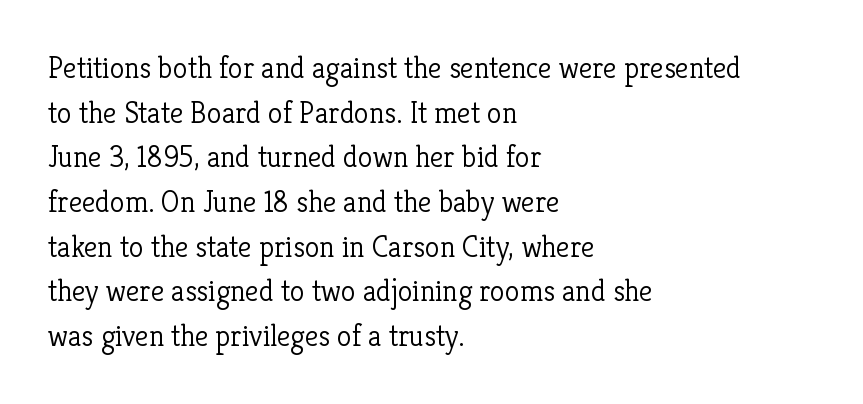
The image shows 30 px light serif type, upright; set left-aligned, normal line spacing (1.49x), normal letter spacing, not underlined; low stroke contrast and a medium x-height.
